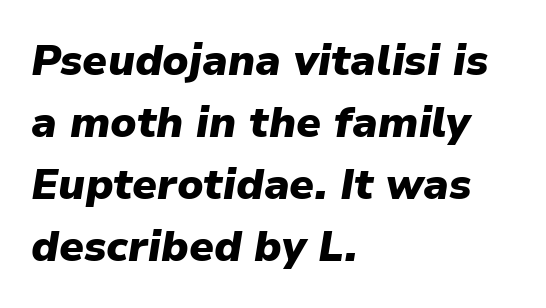
{"italic": "yes", "lean": "right", "slant_degrees": 9, "bold": "yes", "weight": "heavy", "width": "normal", "stroke_contrast": "low", "x_height": "medium", "monospaced": "no", "underline": "no", "align": "left", "line_spacing": "normal", "line_spacing_ratio": 1.44, "letter_spacing": "normal", "letter_spacing_em": 0.0, "glyph_px": 43}
